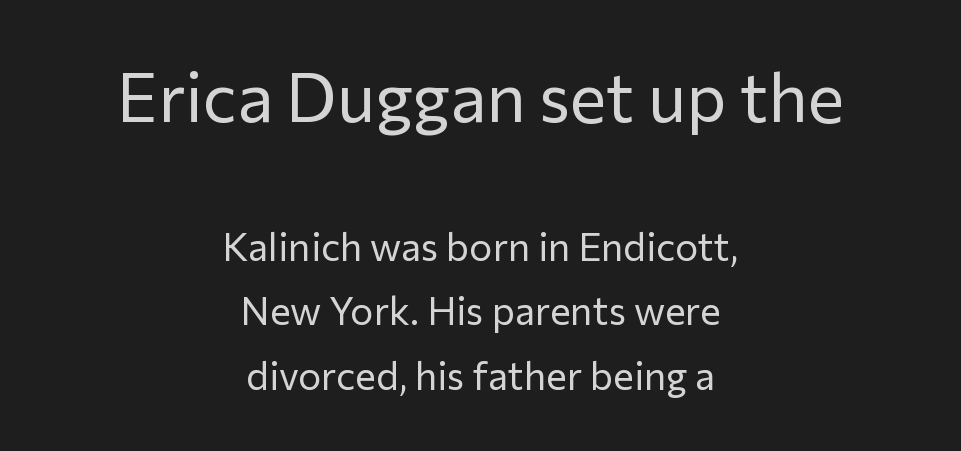
The image shows 69 px regular-weight sans-serif type, upright; set centered, normal line spacing (1.66x), normal letter spacing, not underlined; the first (top) block is 1.77x larger; low stroke contrast and a medium x-height.
